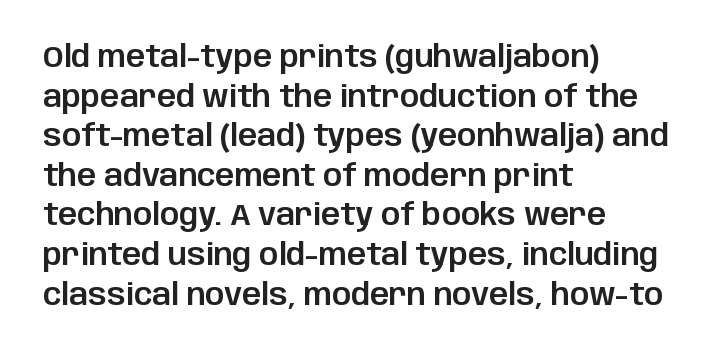
The image shows 30 px sans-serif type, upright; set left-aligned, normal line spacing (1.32x), normal letter spacing, not underlined; low stroke contrast and a large x-height.
